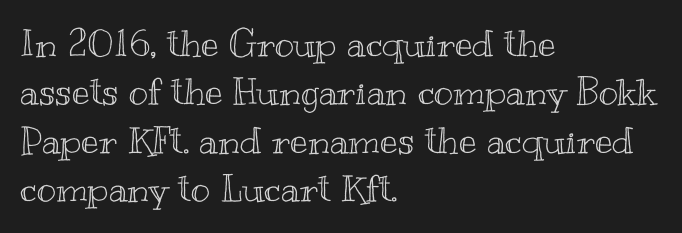
Q: Is the text italic (slanted)? A: No, it is upright.
Q: Is the text underlined? A: No.
Q: How is the paragraph aligned? A: Left-aligned.
Q: Is the spacing between letters normal or unusually wide? A: Normal.
Q: Is the spacing between lines tight, normal or loose? A: Normal.
Q: Width (condensed, normal, or wide)? A: Wide.
Q: x-height? A: Small.
Q: Monospaced? A: No.
